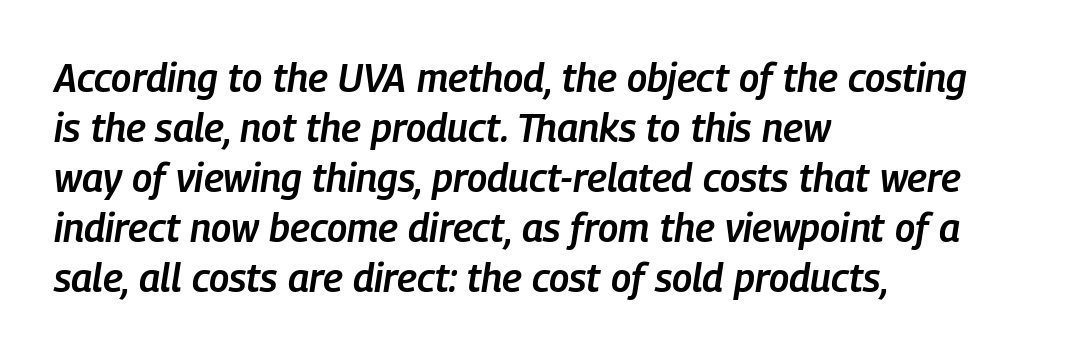
Q: Is the text bold? A: Semi-bold.
Q: Is the text italic (slanted)? A: Yes, it leans right by about 9 degrees.
Q: Is the text underlined? A: No.
Q: How is the paragraph aligned? A: Left-aligned.
Q: Is the spacing between letters normal or unusually wide? A: Normal.
Q: Is the spacing between lines tight, normal or loose? A: Normal.
Q: Width (condensed, normal, or wide)? A: Condensed.
Q: Stroke contrast? A: Low.
Q: x-height? A: Medium.
Q: Monospaced? A: No.
